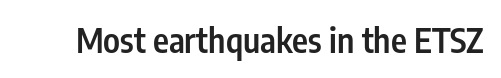
{"serif": "no", "italic": "no", "bold": "semi", "weight": "semibold", "width": "condensed", "stroke_contrast": "low", "x_height": "medium", "monospaced": "no", "underline": "no", "letter_spacing": "normal", "letter_spacing_em": 0.0, "glyph_px": 34}
